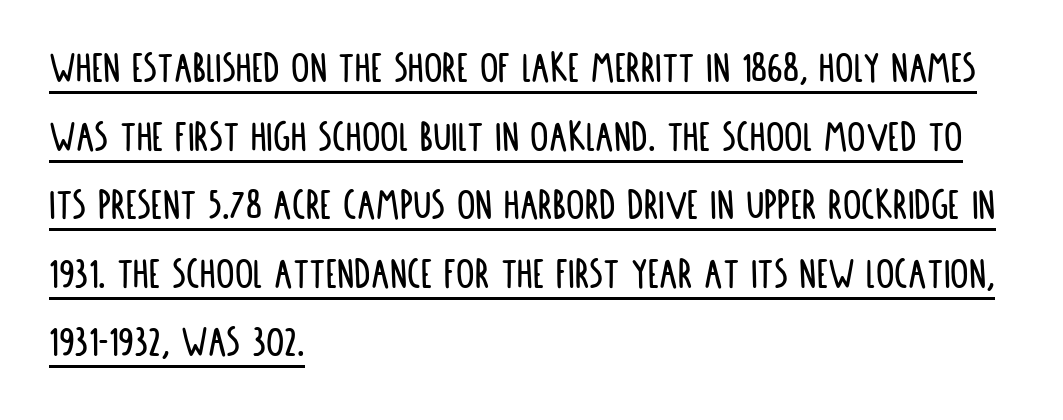
{"serif": "no", "italic": "no", "width": "condensed", "stroke_contrast": "low", "x_height": "large", "monospaced": "no", "underline": "yes", "align": "left", "line_spacing": "normal", "line_spacing_ratio": 1.49, "letter_spacing": "normal", "letter_spacing_em": 0.0, "glyph_px": 46}
